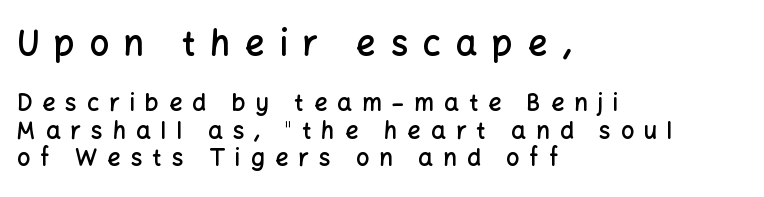
The image shows 34 px semibold sans-serif type, upright; set left-aligned, line spacing 1.2x, unusually wide letter spacing (+0.44 em), not underlined; the first (top) block is 1.48x larger; low stroke contrast and a medium x-height.
